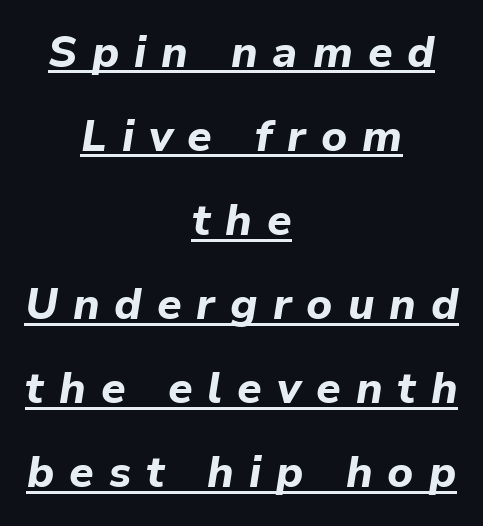
The face used here is proportionally spaced, like ordinary book or web type. Notice the wide empty band between every row — that's loose leading. Loose tracking; the words dissolve into strings of separated letters. Centered paragraph, ragged on both sides. The face used here has the dense, thick strokes of a bold. Slant detected: the letters are inclined.
